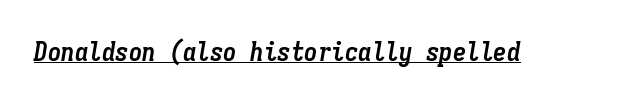
{"italic": "yes", "lean": "right", "slant_degrees": 9, "bold": "yes", "underline": "yes", "letter_spacing": "normal", "letter_spacing_em": 0.0, "glyph_px": 27}
